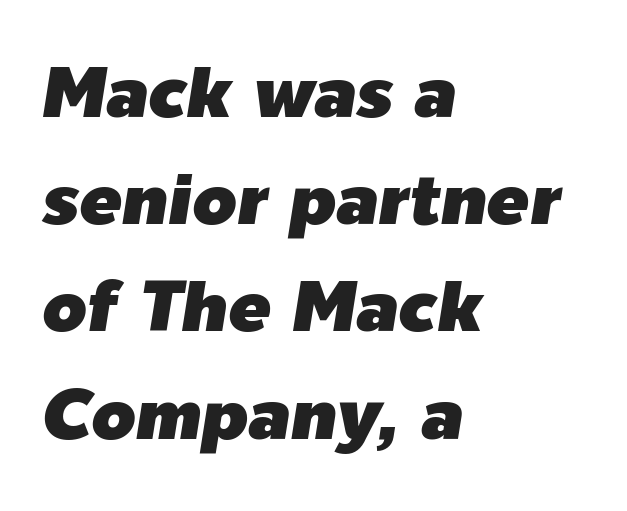
Q: Is the text italic (slanted)? A: Yes, it leans right by about 9 degrees.
Q: Is the text underlined? A: No.
Q: How is the paragraph aligned? A: Left-aligned.
Q: Is the spacing between letters normal or unusually wide? A: Normal.
Q: Is the spacing between lines tight, normal or loose? A: Normal.
Q: Width (condensed, normal, or wide)? A: Normal.
Q: Stroke contrast? A: Low.
Q: x-height? A: Medium.
Q: Monospaced? A: No.
